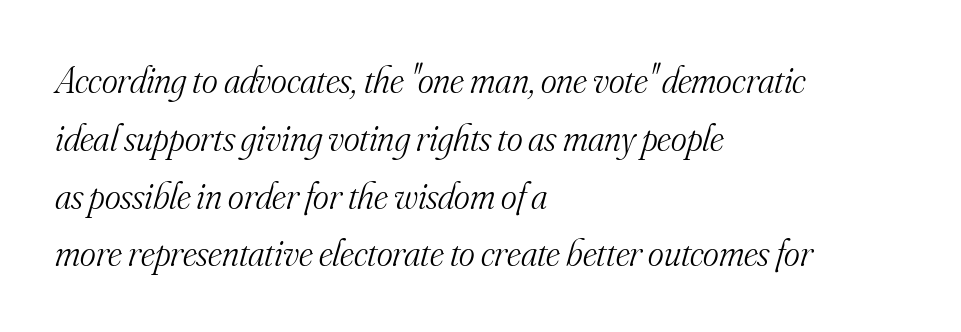
The image shows 38 px light serif type, italic (leaning right); set left-aligned, normal line spacing (1.52x), normal letter spacing, not underlined; medium stroke contrast and a small x-height.
